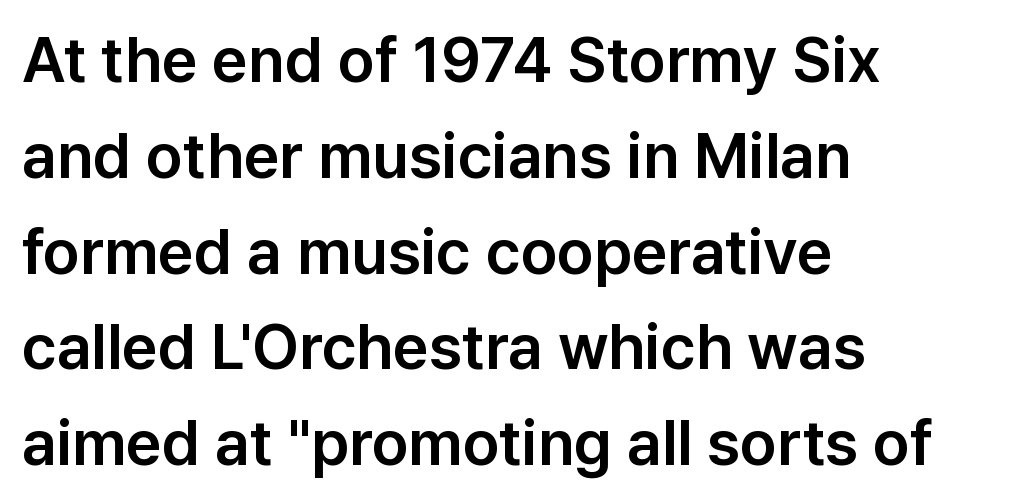
The image shows 63 px sans-serif type, upright; set left-aligned, normal line spacing (1.52x), normal letter spacing, not underlined; low stroke contrast and a medium x-height.
